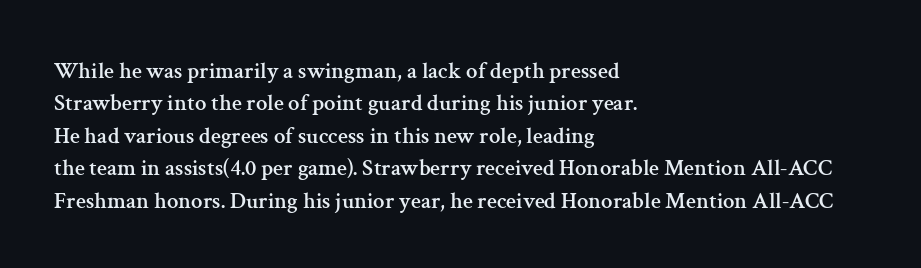
Q: Is the text italic (slanted)? A: No, it is upright.
Q: Is the text underlined? A: No.
Q: How is the paragraph aligned? A: Left-aligned.
Q: Is the spacing between letters normal or unusually wide? A: Normal.
Q: Is the spacing between lines tight, normal or loose? A: Normal.
